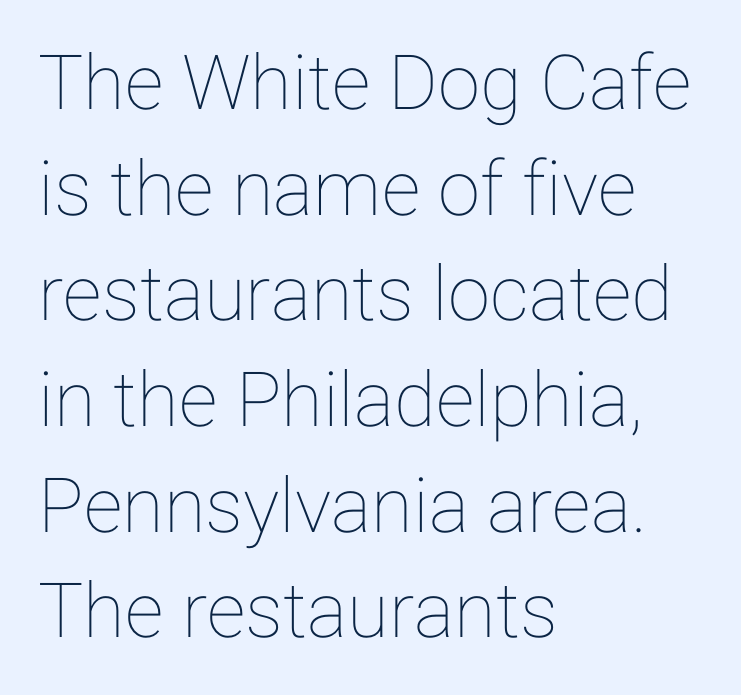
Q: Is the text italic (slanted)? A: No, it is upright.
Q: Is the text underlined? A: No.
Q: How is the paragraph aligned? A: Left-aligned.
Q: Is the spacing between letters normal or unusually wide? A: Normal.
Q: Is the spacing between lines tight, normal or loose? A: Normal.
Q: Width (condensed, normal, or wide)? A: Normal.
Q: Stroke contrast? A: Low.
Q: x-height? A: Medium.
Q: Monospaced? A: No.
